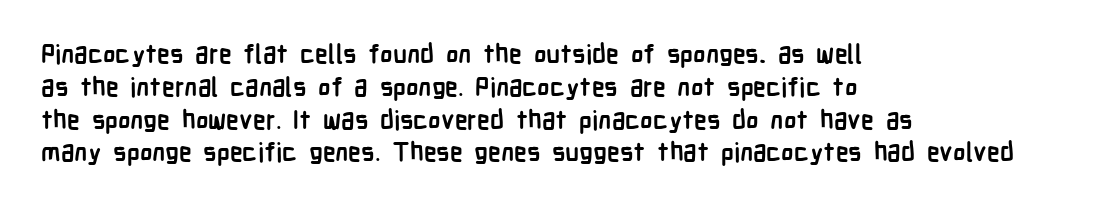
Reading down the column, the eye jumps a familiar distance to each next line. The passage shown is not underscored anywhere. Its strokes are broad and dark, the hallmark of bold type. Quick note: not italic, upright. Observe the ordinary spacing: letters are neighbours, not strangers. Line beginnings align vertically; line endings do not.
